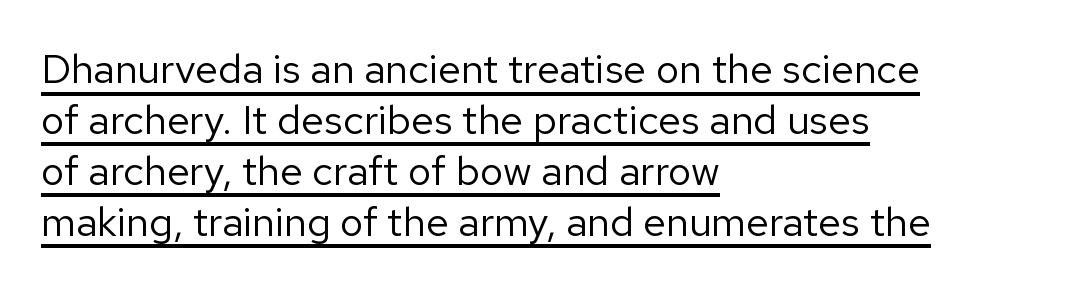
The image shows 41 px regular-weight sans-serif type, upright; set left-aligned, line spacing 1.24x, normal letter spacing, underlined; low stroke contrast and a medium x-height.
